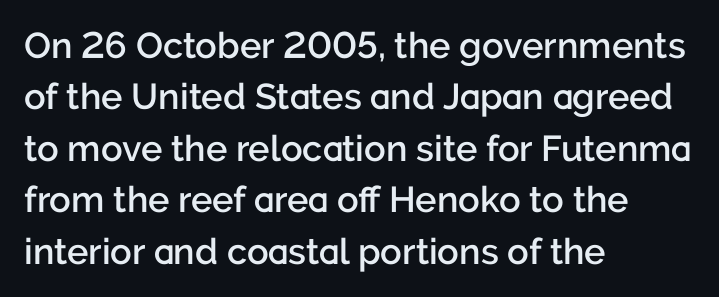
The image shows 36 px semibold sans-serif type, upright; set left-aligned, normal line spacing (1.43x), normal letter spacing, not underlined; low stroke contrast and a medium x-height.
